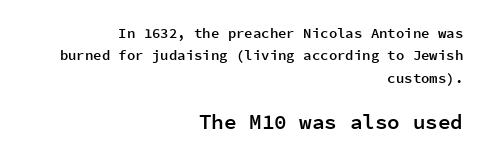
Q: Is the text bold? A: Semi-bold.
Q: Is the text italic (slanted)? A: No, it is upright.
Q: Is the text underlined? A: No.
Q: How is the paragraph aligned? A: Right-aligned.
Q: Is the spacing between letters normal or unusually wide? A: Normal.
Q: Is the spacing between lines tight, normal or loose? A: Normal.
Q: Which block of text is set in a larger size, the first (top) or the second (bottom)? A: The second (bottom) one.
